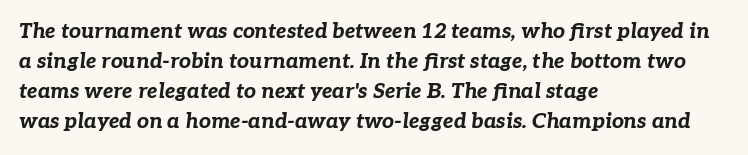
Q: Is the text bold? A: Yes.
Q: Is the text italic (slanted)? A: Yes, it leans right by about 7 degrees.
Q: Is the text underlined? A: No.
Q: How is the paragraph aligned? A: Left-aligned.
Q: Is the spacing between letters normal or unusually wide? A: Normal.
Q: Is the spacing between lines tight, normal or loose? A: Normal.
